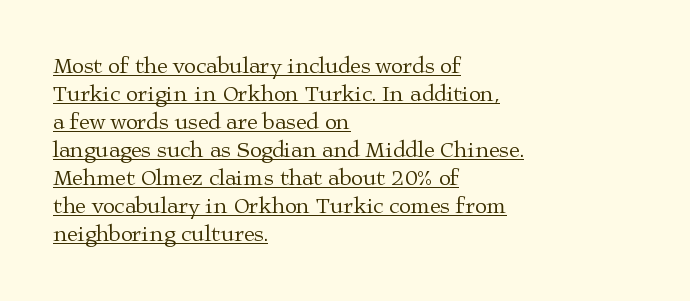
Q: Is the text bold? A: No.
Q: Is the text italic (slanted)? A: No, it is upright.
Q: Is the text underlined? A: Yes.
Q: How is the paragraph aligned? A: Left-aligned.
Q: Is the spacing between letters normal or unusually wide? A: Normal.
Q: Is the spacing between lines tight, normal or loose? A: Normal.
